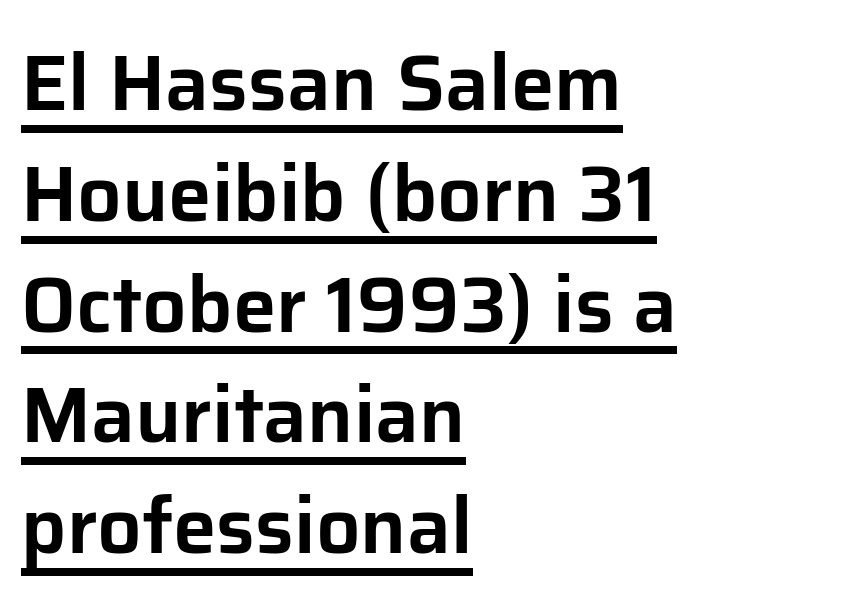
Each new line begins a customary step beneath the previous one. Do the characters align in a grid? No, the font is proportional. The typesetter has applied underlining to the passage shown. Font category for this specimen: sans-serif.
